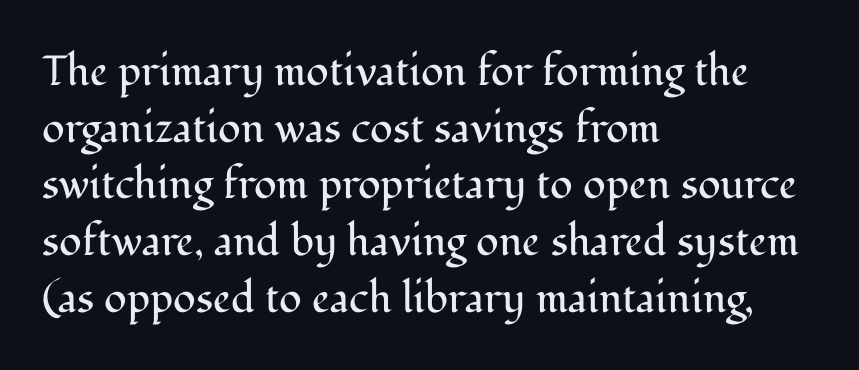
The passage shown has conventional tracking throughout. Stem width sits at or under what a default text font uses. Italic: no, the glyphs are upright roman. All the whitespace from short lines collects on the right.
